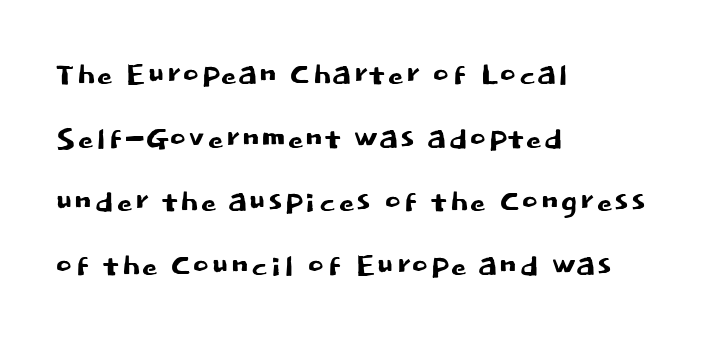
Q: Is the text italic (slanted)? A: No, it is upright.
Q: Is the typeface a serif or a sans-serif typeface? A: Sans-serif.
Q: Is the text underlined? A: No.
Q: How is the paragraph aligned? A: Left-aligned.
Q: Is the spacing between letters normal or unusually wide? A: Normal.
Q: Is the spacing between lines tight, normal or loose? A: Normal.
Q: Width (condensed, normal, or wide)? A: Normal.
Q: Stroke contrast? A: Low.
Q: x-height? A: Large.
Q: Monospaced? A: No.
